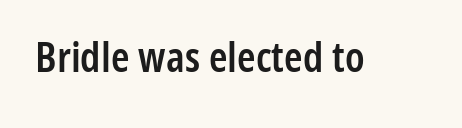
Q: Is the text bold? A: Semi-bold.
Q: Is the text italic (slanted)? A: No, it is upright.
Q: Is the typeface a serif or a sans-serif typeface? A: Sans-serif.
Q: Is the text underlined? A: No.
Q: Is the spacing between letters normal or unusually wide? A: Normal.
Q: Width (condensed, normal, or wide)? A: Condensed.
Q: Stroke contrast? A: Low.
Q: x-height? A: Medium.
Q: Monospaced? A: No.
